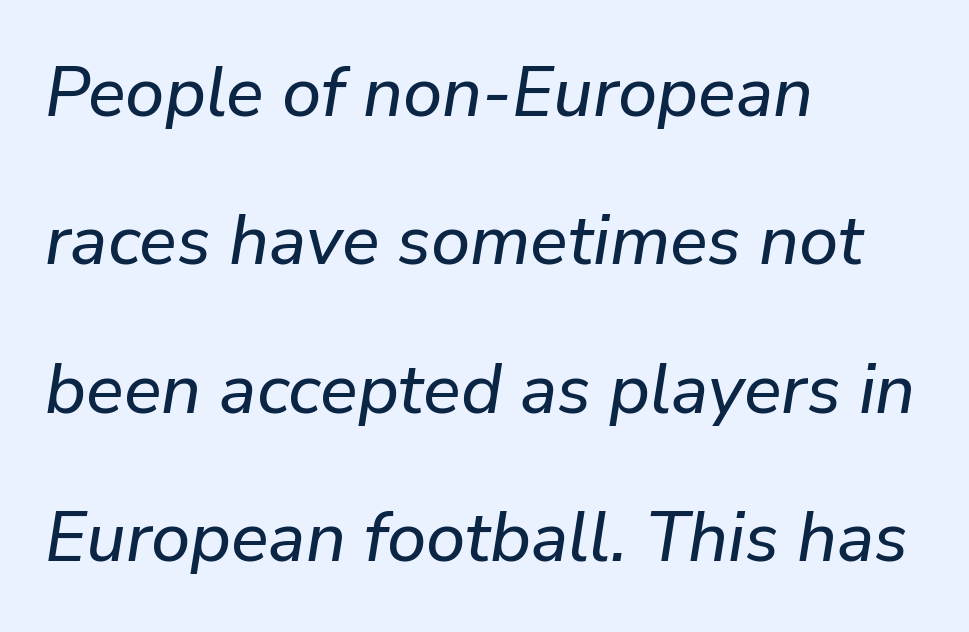
Q: Is the text italic (slanted)? A: Yes, it leans right by about 9 degrees.
Q: Is the text underlined? A: No.
Q: How is the paragraph aligned? A: Left-aligned.
Q: Is the spacing between letters normal or unusually wide? A: Normal.
Q: Is the spacing between lines tight, normal or loose? A: Loose.
Q: Width (condensed, normal, or wide)? A: Normal.
Q: Stroke contrast? A: Low.
Q: x-height? A: Medium.
Q: Monospaced? A: No.
